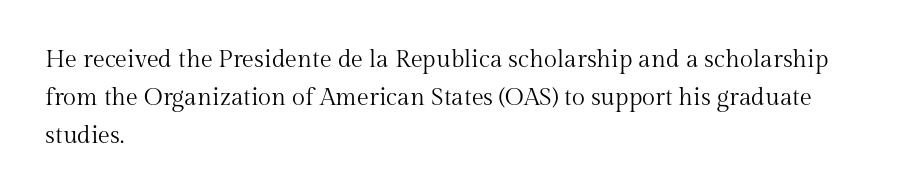
Is there much room between lines? A standard amount, neither cramped nor airy. A roman cut, with each character standing at attention. How are the letters spaced? Ordinarily, with no added tracking. This rendering features lettering with no underline. The paragraph shown leans on its left margin. The weight tops out at a normal text grade.
